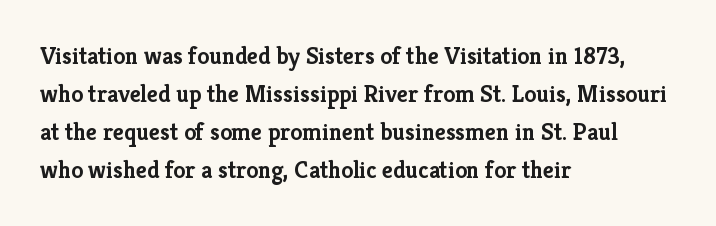
The image shows 24 px bold type, upright; set left-aligned, normal line spacing (1.59x), normal letter spacing, not underlined.
